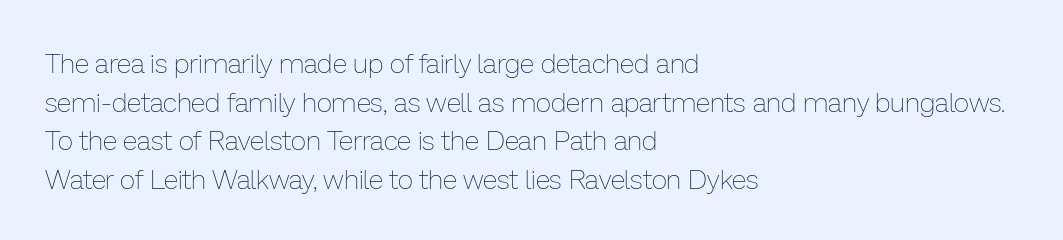
The image shows 27 px text type, upright; set left-aligned, normal line spacing (1.43x), normal letter spacing, not underlined.
